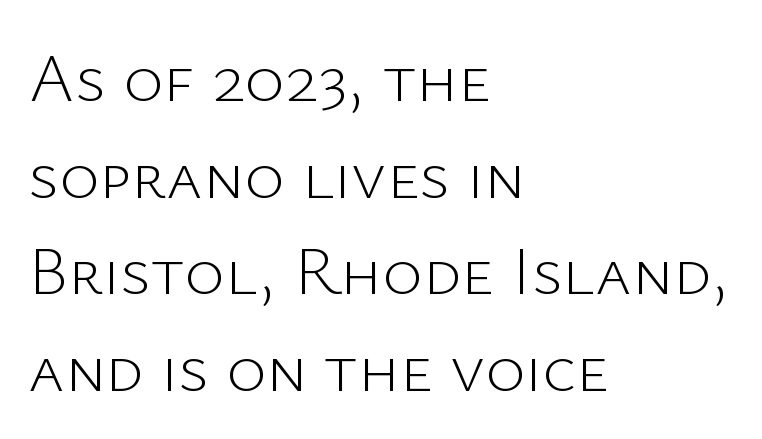
The image shows 69 px light sans-serif type, upright; set left-aligned, normal line spacing (1.4x), normal letter spacing, not underlined; low stroke contrast and a medium x-height.
